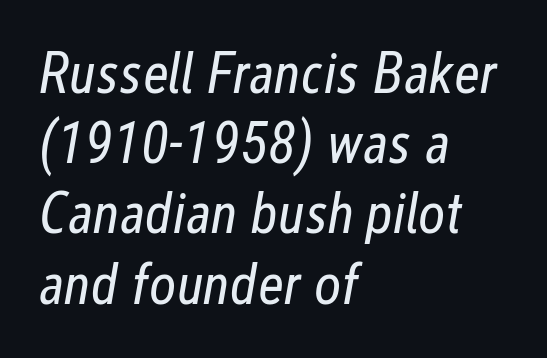
{"italic": "yes", "lean": "right", "slant_degrees": 12, "bold": "no", "weight": "regular", "width": "condensed", "stroke_contrast": "low", "x_height": "medium", "monospaced": "no", "underline": "no", "align": "left", "line_spacing_ratio": 1.21, "letter_spacing": "normal", "letter_spacing_em": 0.0, "glyph_px": 58}
